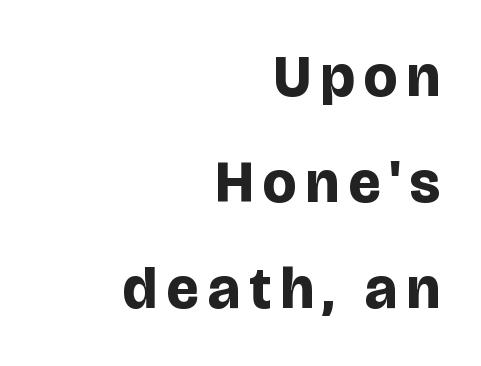
The image shows 59 px bold sans-serif type, upright; set right-aligned, line spacing 1.8x, not underlined; low stroke contrast and a large x-height.
